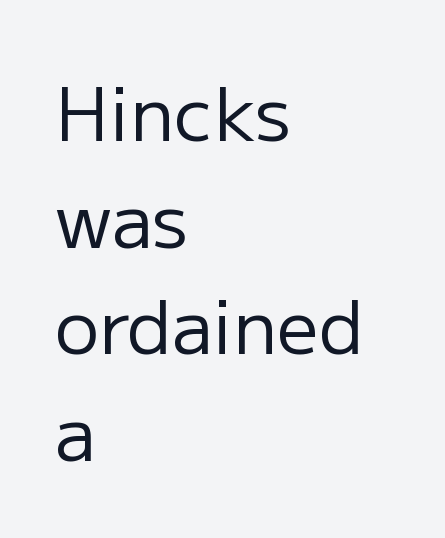
The image shows 74 px regular-weight sans-serif type, upright; set left-aligned, normal line spacing (1.44x), normal letter spacing, not underlined; low stroke contrast and a medium x-height.
